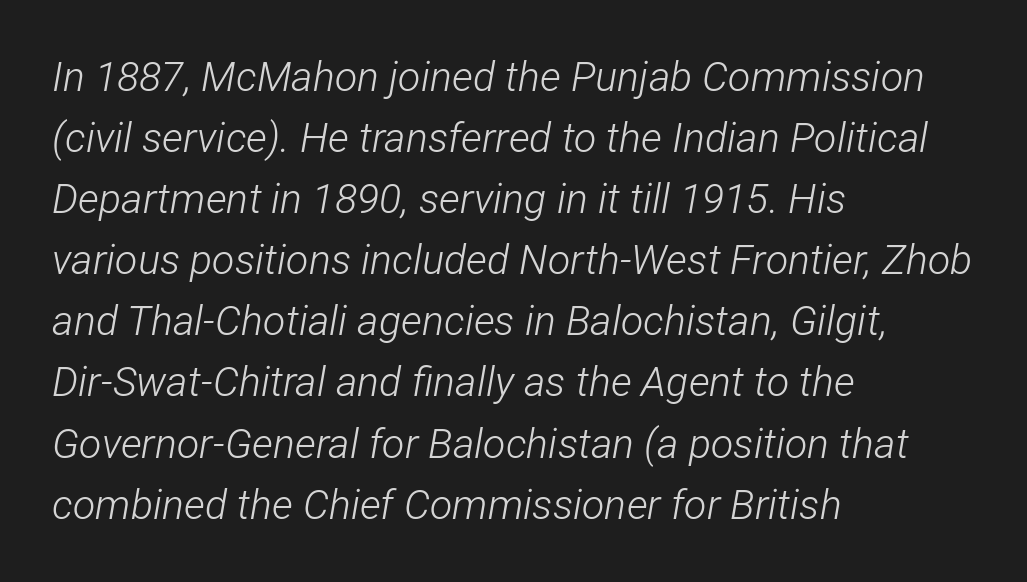
Stroke thickness stays within the range of a standard reading face or lighter. Visually the block forms a straight wall on the left and a jagged coastline on the right. Type without underlining. These lines are rendered in a variable-pitch font. Normally led — the rows are evenly, conventionally spaced. Honestly, the letter spacing is just normal — you wouldn't notice it.
